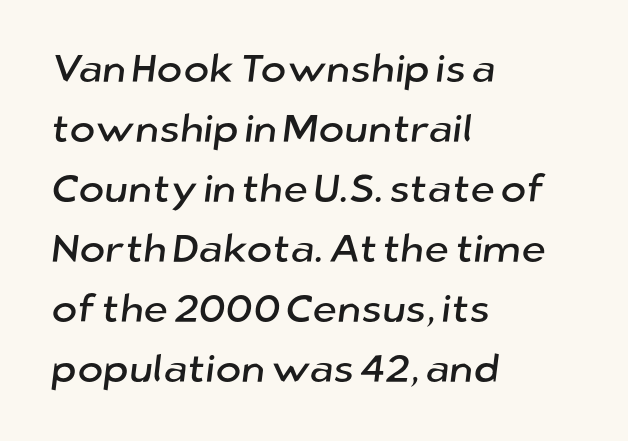
Leading: standard. Observe the absence of serifs on each vertical stroke in this sample. This rendering uses left alignment, leaving the right contour irregular. The passage shown is not underscored anywhere.
